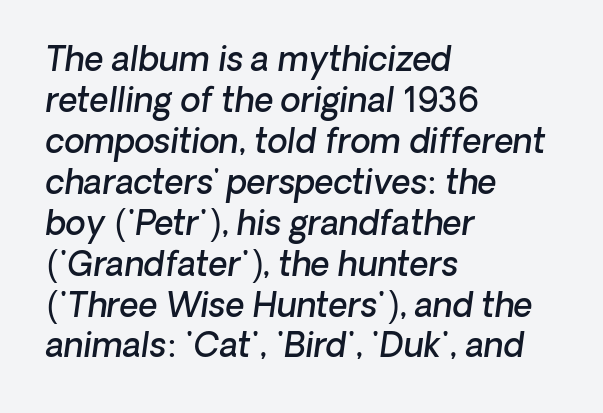
{"serif": "no", "bold": "semi", "weight": "semibold", "width": "normal", "stroke_contrast": "low", "x_height": "medium", "monospaced": "no", "underline": "no", "align": "left", "line_spacing_ratio": 1.24, "letter_spacing": "normal", "letter_spacing_em": 0.0, "glyph_px": 33}
